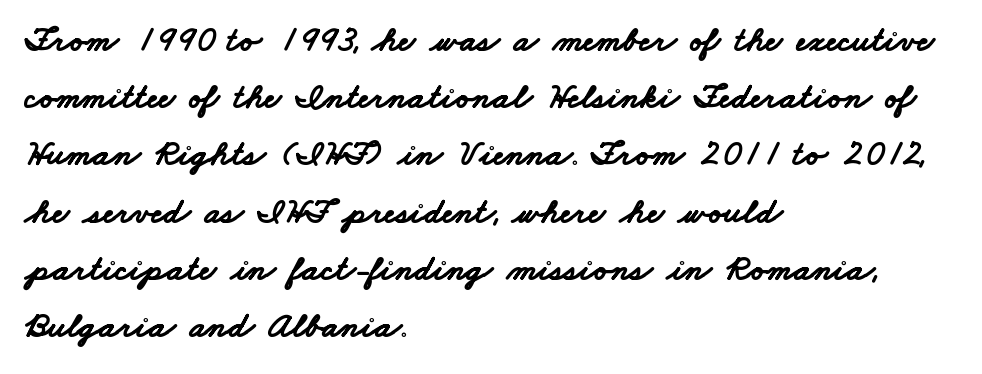
Font category for this specimen: sans-serif. This rendering uses left alignment, leaving the right contour irregular. Note the varied advance widths — an 'i' is clearly narrower than an 'm'. Students, this is bold: see how much ink each stroke carries. The line texture is even and compact thanks to regular tracking. Only glyphs here, with clear space below each row.
